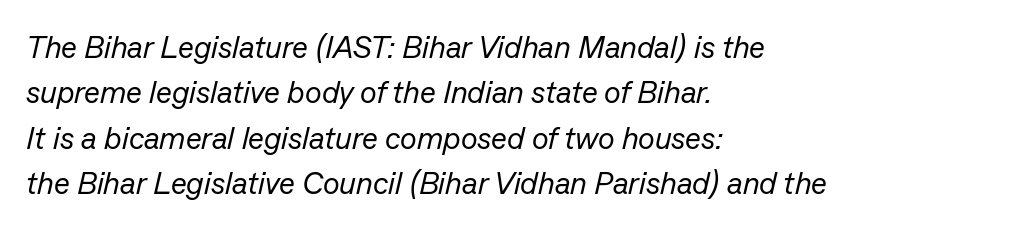
{"italic": "yes", "lean": "right", "slant_degrees": 13, "bold": "no", "weight": "regular", "width": "normal", "stroke_contrast": "low", "x_height": "medium", "monospaced": "no", "underline": "no", "align": "left", "line_spacing": "normal", "line_spacing_ratio": 1.46, "letter_spacing": "normal", "letter_spacing_em": 0.0, "glyph_px": 31}
